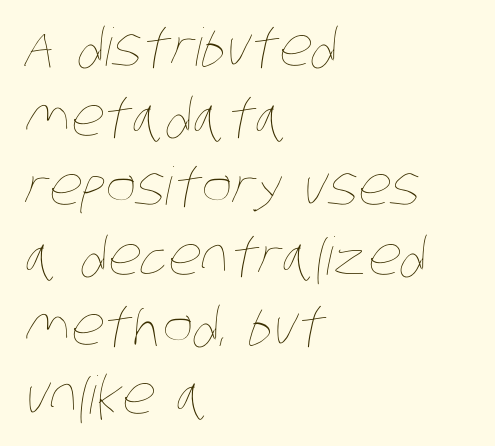
{"bold": "no", "weight": "thin", "width": "condensed", "stroke_contrast": "low", "x_height": "large", "monospaced": "no", "underline": "no", "align": "left", "line_spacing": "normal", "line_spacing_ratio": 1.34, "letter_spacing": "normal", "letter_spacing_em": 0.0, "glyph_px": 52}
